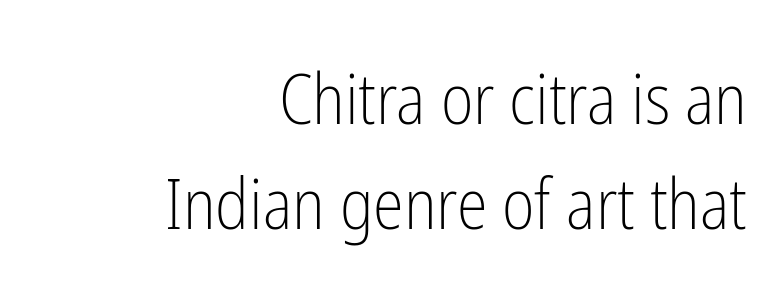
{"serif": "no", "italic": "no", "bold": "no", "weight": "light", "width": "condensed", "stroke_contrast": "low", "x_height": "medium", "monospaced": "no", "underline": "no", "align": "right", "line_spacing": "normal", "line_spacing_ratio": 1.5, "letter_spacing": "normal", "letter_spacing_em": 0.0, "glyph_px": 70}
